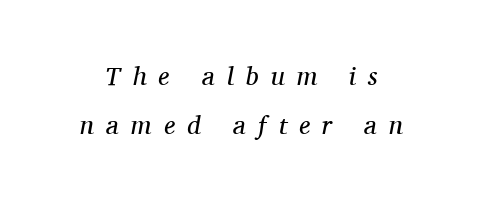
Q: Is the text bold? A: No.
Q: Is the text italic (slanted)? A: Yes, it leans right by about 11 degrees.
Q: Is the text underlined? A: No.
Q: Is the spacing between letters normal or unusually wide? A: Unusually wide.
